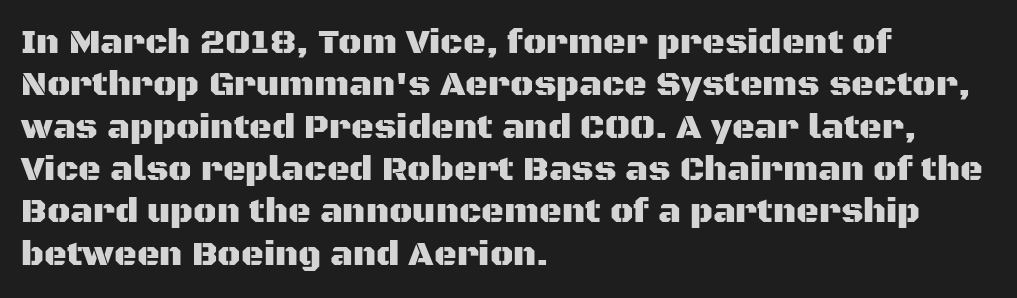
Plain, unruled lines of type. Left-aligned paragraph, ragged on the right. The face used here is a sans, in the tradition of grotesques and geometrics. Notice how the stems are strictly vertical — no italics here. Proportional: the letters do not fall into vertical columns. What stands out about the letter spacing? Nothing — it is the standard amount.
